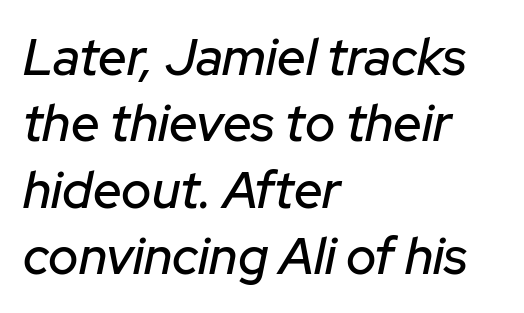
Q: Is the text italic (slanted)? A: Yes, it leans right by about 12 degrees.
Q: Is the text underlined? A: No.
Q: How is the paragraph aligned? A: Left-aligned.
Q: Is the spacing between letters normal or unusually wide? A: Normal.
Q: Is the spacing between lines tight, normal or loose? A: Normal.
Q: Width (condensed, normal, or wide)? A: Normal.
Q: Stroke contrast? A: Low.
Q: x-height? A: Medium.
Q: Monospaced? A: No.
